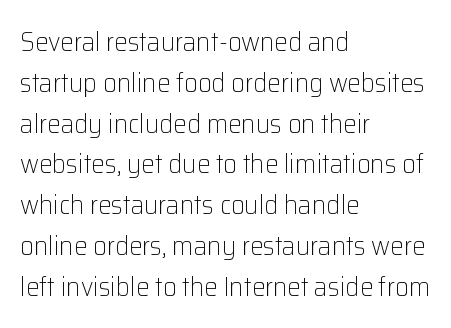
Q: Is the text bold? A: No.
Q: Is the text italic (slanted)? A: No, it is upright.
Q: Is the text underlined? A: No.
Q: How is the paragraph aligned? A: Left-aligned.
Q: Is the spacing between letters normal or unusually wide? A: Normal.
Q: Is the spacing between lines tight, normal or loose? A: Normal.
